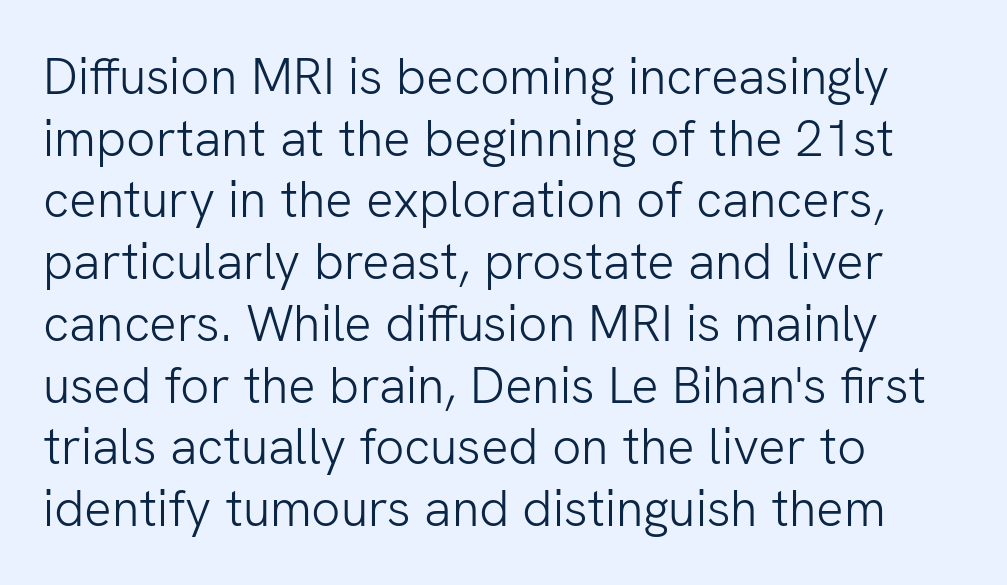
Q: Is the text bold? A: No.
Q: Is the text italic (slanted)? A: No, it is upright.
Q: Is the typeface a serif or a sans-serif typeface? A: Sans-serif.
Q: Is the text underlined? A: No.
Q: How is the paragraph aligned? A: Left-aligned.
Q: Is the spacing between letters normal or unusually wide? A: Normal.
Q: Width (condensed, normal, or wide)? A: Normal.
Q: Stroke contrast? A: Low.
Q: x-height? A: Medium.
Q: Monospaced? A: No.
